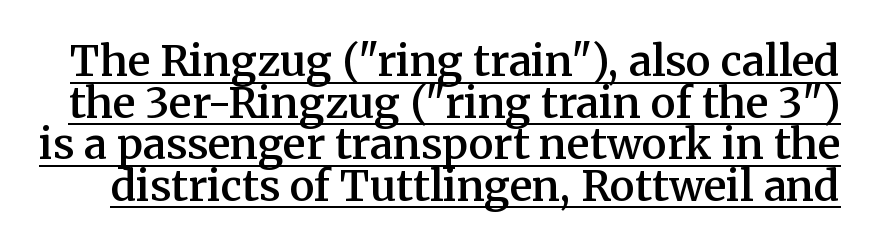
Is the type bold? Partly — it's a semibold, heavier than regular but not fully bold. The gaps between neighbouring characters are ordinary and unremarkable. Type style note: has serifs. Unlike italic type, these characters show no tilt at all.
